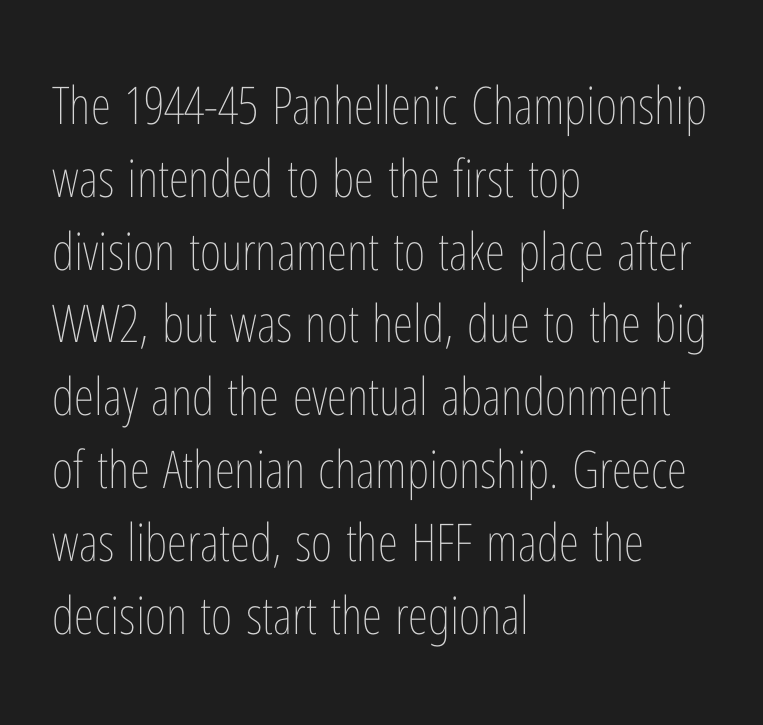
{"italic": "no", "bold": "no", "weight": "thin", "width": "condensed", "stroke_contrast": "low", "x_height": "medium", "monospaced": "no", "underline": "no", "align": "left", "line_spacing": "normal", "line_spacing_ratio": 1.4, "letter_spacing": "normal", "letter_spacing_em": 0.0, "glyph_px": 52}
